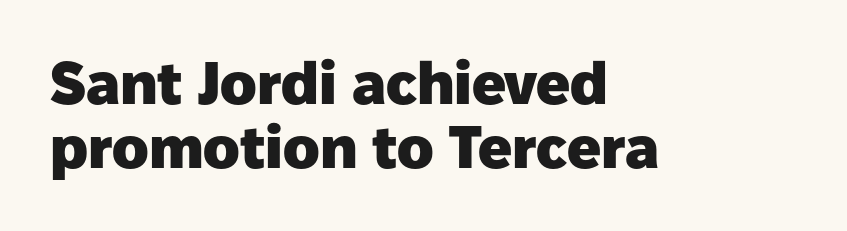
Q: Is the text bold? A: Yes.
Q: Is the text italic (slanted)? A: No, it is upright.
Q: Is the typeface a serif or a sans-serif typeface? A: Sans-serif.
Q: Is the text underlined? A: No.
Q: How is the paragraph aligned? A: Left-aligned.
Q: Is the spacing between letters normal or unusually wide? A: Normal.
Q: Is the spacing between lines tight, normal or loose? A: Tight.
Q: Width (condensed, normal, or wide)? A: Normal.
Q: Stroke contrast? A: Low.
Q: x-height? A: Medium.
Q: Monospaced? A: No.
